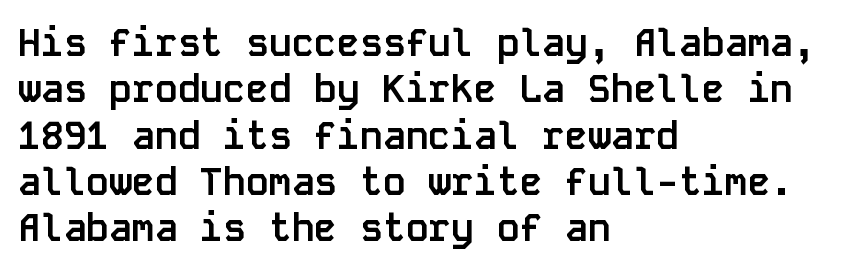
{"serif": "no", "italic": "no", "bold": "yes", "weight": "semibold", "width": "normal", "stroke_contrast": "low", "x_height": "large", "monospaced": "yes", "underline": "no", "align": "left", "line_spacing_ratio": 1.22, "letter_spacing": "normal", "letter_spacing_em": 0.0, "glyph_px": 38}
